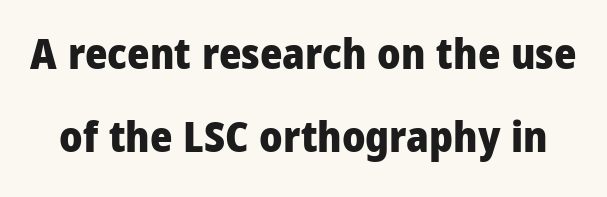
The image shows 43 px heavy, condensed sans-serif type, upright; set loose line spacing (1.94x), normal letter spacing, not underlined; low stroke contrast and a large x-height.
